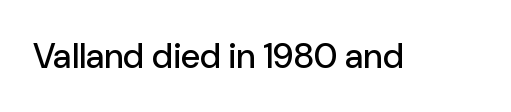
{"serif": "no", "italic": "no", "width": "normal", "stroke_contrast": "low", "x_height": "medium", "monospaced": "no", "underline": "no", "letter_spacing": "normal", "letter_spacing_em": 0.0, "glyph_px": 35}
